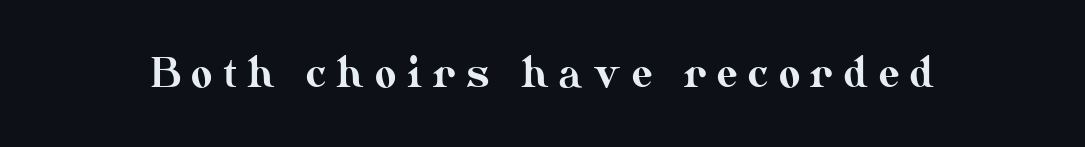
Posture: upright roman. A typesetter would call this heavily tracked-out type. The passage shown is typed in a proportional face where columns would drift. Letters rest on an invisible, unmarked baseline.
